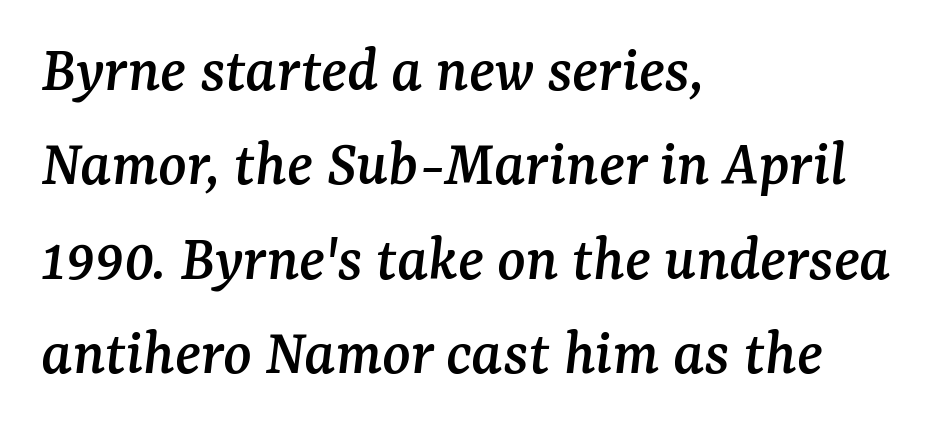
{"serif": "yes", "italic": "yes", "lean": "right", "slant_degrees": 7, "width": "normal", "stroke_contrast": "medium", "x_height": "medium", "monospaced": "no", "underline": "no", "align": "left", "line_spacing": "normal", "line_spacing_ratio": 1.43, "letter_spacing": "normal", "letter_spacing_em": 0.0, "glyph_px": 66}
